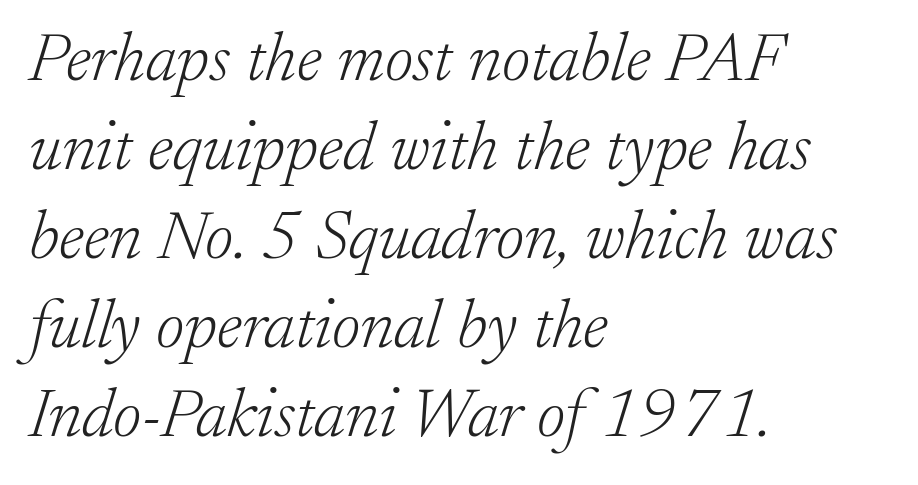
The image shows 69 px light serif type, italic (leaning right); set left-aligned, normal line spacing (1.29x), normal letter spacing, not underlined; low stroke contrast and a small x-height.
